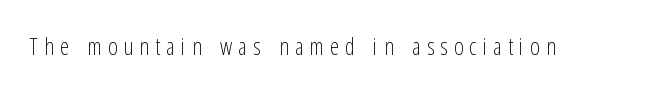
{"italic": "no", "bold": "no", "underline": "no", "letter_spacing": "wide", "letter_spacing_em": 0.27, "glyph_px": 23}
